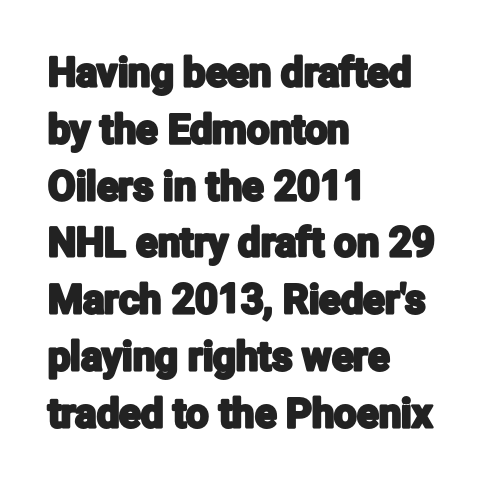
Posture: straight, roman, zero tilt. Only glyphs here, with clear space below each row. The letters advance in unequal steps, a hallmark of proportional type. Typographically, this falls in the sans-serif category. The type is set solid horizontally, with unmodified tracking. The block of text has a typical density, with ordinary space between rows.
